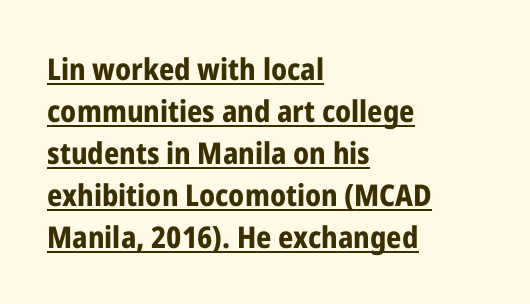
Rendered with straight, roman letterforms. Is the letter spacing exaggerated? No — it looks like the ordinary default. In designer terms, the underline attribute is active on this setting. Proportional: the letters do not fall into vertical columns. The leading is moderate, giving the passage an even texture. Chunky letters — that's bold for sure.
